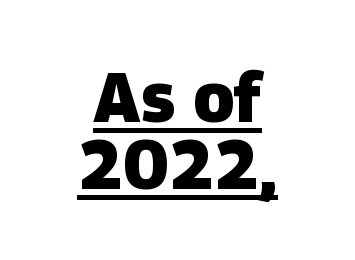
{"serif": "no", "bold": "yes", "weight": "heavy", "width": "normal", "stroke_contrast": "low", "x_height": "large", "monospaced": "no", "underline": "yes", "align": "center", "line_spacing": "tight", "line_spacing_ratio": 0.97, "letter_spacing": "normal", "letter_spacing_em": 0.0, "glyph_px": 69}
